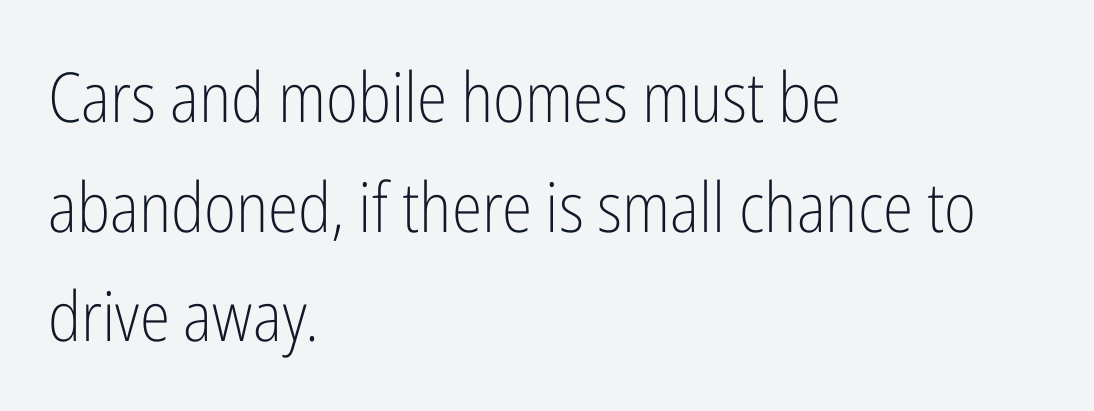
The image shows 69 px light, condensed sans-serif type, upright; set left-aligned, normal line spacing (1.59x), normal letter spacing, not underlined; low stroke contrast and a medium x-height.
